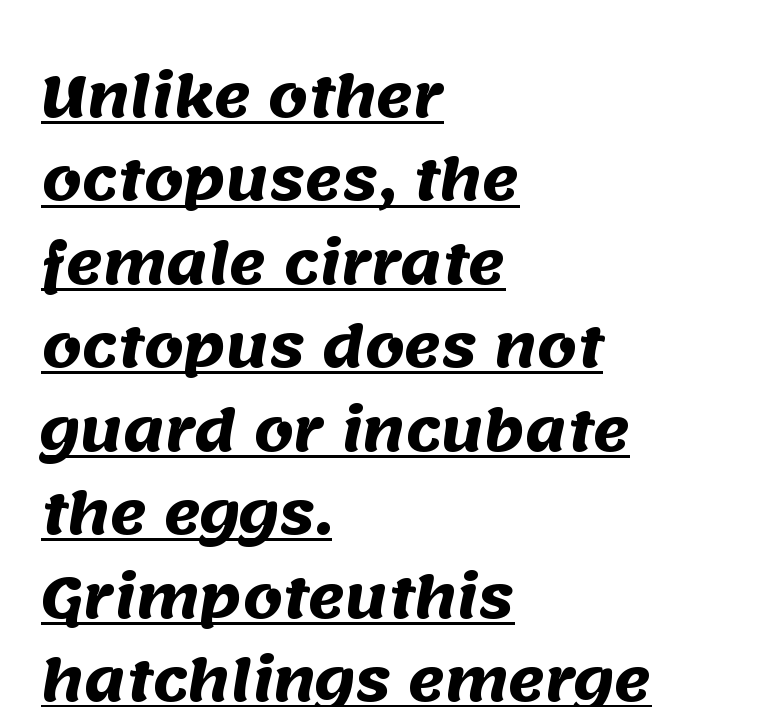
{"serif": "no", "bold": "yes", "weight": "heavy", "width": "normal", "stroke_contrast": "medium", "x_height": "large", "monospaced": "no", "underline": "yes", "align": "left", "line_spacing": "normal", "line_spacing_ratio": 1.49, "letter_spacing": "normal", "letter_spacing_em": 0.0, "glyph_px": 56}
